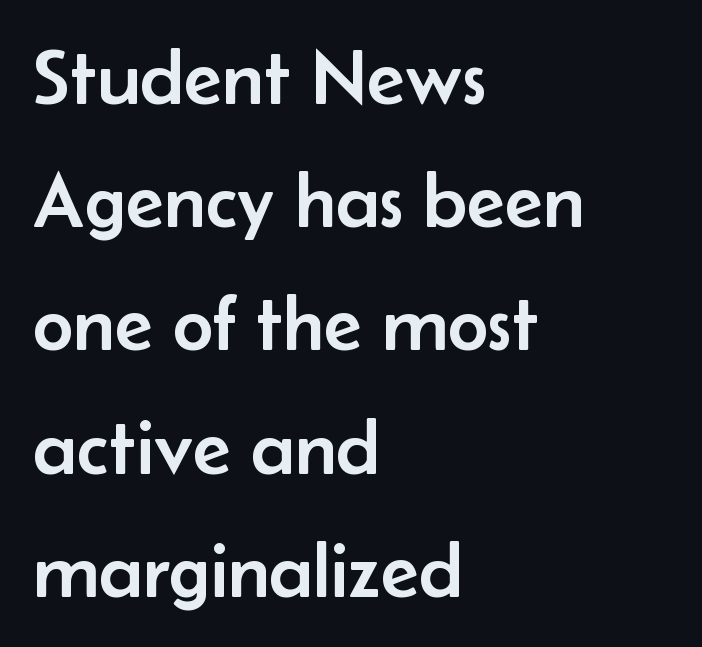
Caption: multi-line text, flush left, ragged right. Compared with typical paragraphs, the rows here are spaced about the same. Look at the bottom of the vertical strokes: they stop flat, with no serifs. Check under the words: just untouched page. Italic? Not at all — the glyphs are vertical.
